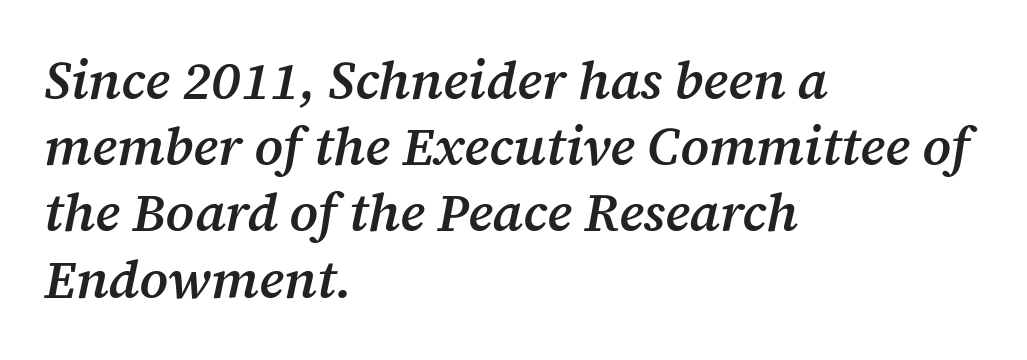
The image shows 53 px semibold serif type, italic (leaning right); set left-aligned, normal line spacing (1.25x), normal letter spacing, not underlined; medium stroke contrast and a medium x-height.
